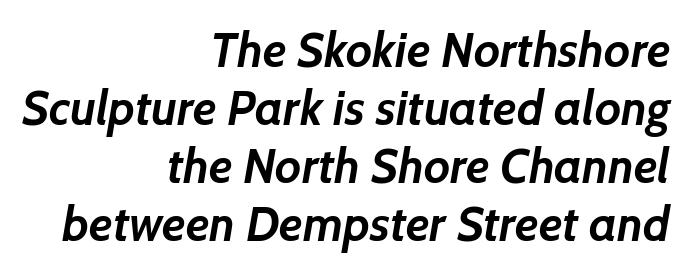
{"serif": "no", "bold": "yes", "weight": "semibold", "width": "normal", "stroke_contrast": "low", "x_height": "medium", "monospaced": "no", "underline": "no", "align": "right", "line_spacing_ratio": 1.21, "letter_spacing": "normal", "letter_spacing_em": 0.0, "glyph_px": 48}
